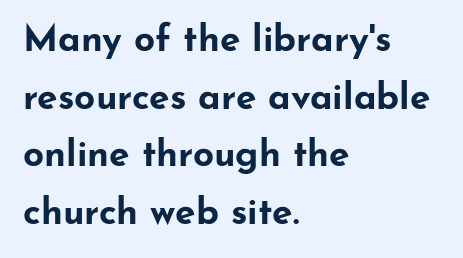
The image shows 37 px bold, wide sans-serif type, upright; set left-aligned, normal line spacing (1.56x), normal letter spacing, not underlined; low stroke contrast and a small x-height.
